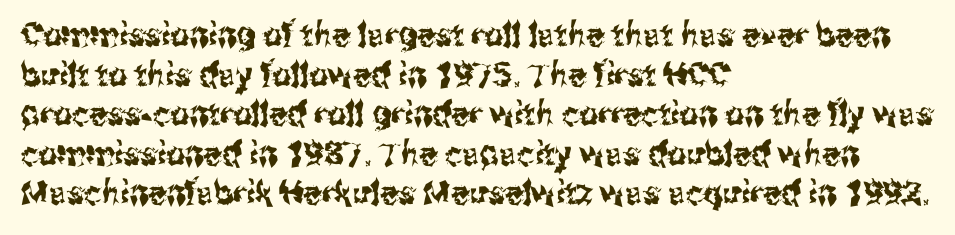
{"serif": "no", "italic": "no", "width": "condensed", "stroke_contrast": "medium", "x_height": "medium", "monospaced": "no", "underline": "no", "align": "left", "line_spacing_ratio": 1.2, "letter_spacing": "normal", "letter_spacing_em": 0.0, "glyph_px": 33}
